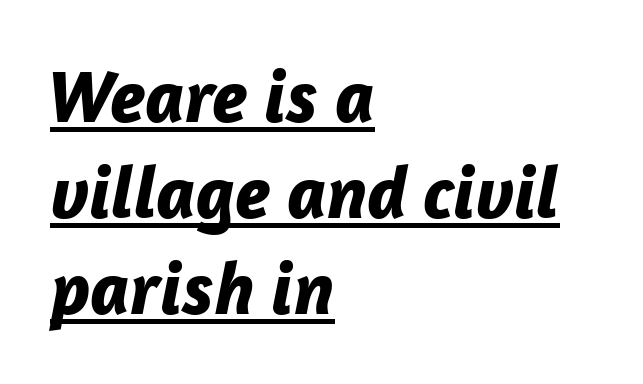
Q: Is the text bold? A: Yes.
Q: Is the text italic (slanted)? A: Yes, it leans right by about 12 degrees.
Q: Is the text underlined? A: Yes.
Q: How is the paragraph aligned? A: Left-aligned.
Q: Is the spacing between letters normal or unusually wide? A: Normal.
Q: Is the spacing between lines tight, normal or loose? A: Normal.
Q: Width (condensed, normal, or wide)? A: Normal.
Q: Stroke contrast? A: Low.
Q: x-height? A: Medium.
Q: Monospaced? A: No.
